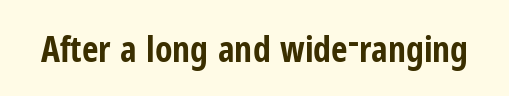
Q: Is the text bold? A: Yes.
Q: Is the text italic (slanted)? A: No, it is upright.
Q: Is the typeface a serif or a sans-serif typeface? A: Sans-serif.
Q: Is the text underlined? A: No.
Q: Is the spacing between letters normal or unusually wide? A: Normal.
Q: Width (condensed, normal, or wide)? A: Condensed.
Q: Stroke contrast? A: Low.
Q: x-height? A: Medium.
Q: Monospaced? A: No.
